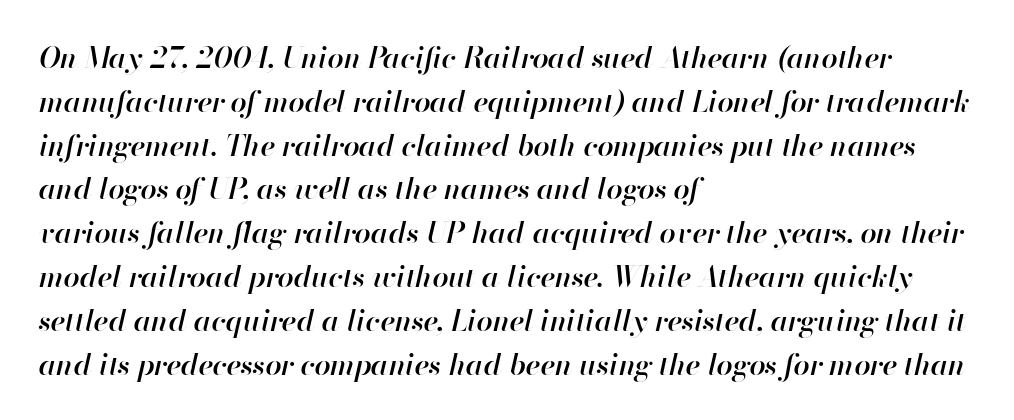
The image shows 29 px semibold type, italic (leaning right); set left-aligned, normal line spacing (1.51x), normal letter spacing, not underlined; high stroke contrast and a small x-height.
